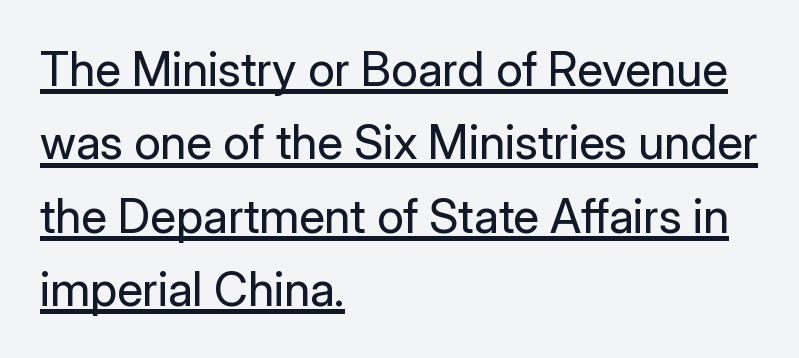
Classification — sans serif. This sample has the flowing, uneven cadence of proportional lettering. It's the straight-up-and-down kind of type. Vertical stems look standard width or narrower in stroke.
